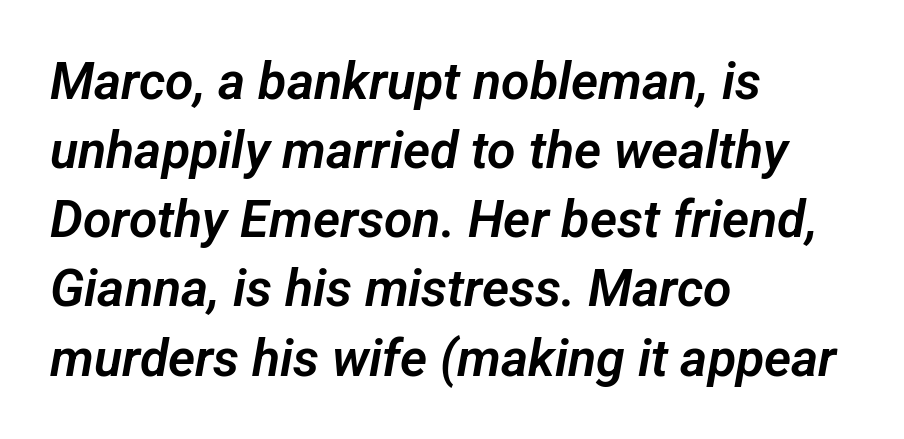
The image shows 52 px sans-serif type; set left-aligned, normal line spacing (1.33x), normal letter spacing, not underlined; low stroke contrast and a medium x-height.
